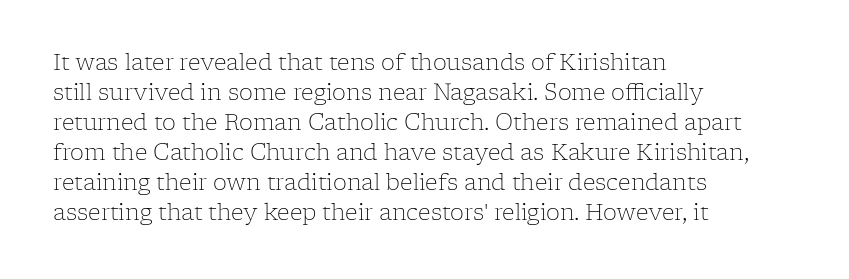
{"italic": "no", "bold": "no", "underline": "no", "align": "left", "line_spacing": "normal", "line_spacing_ratio": 1.36, "letter_spacing": "normal", "letter_spacing_em": 0.0, "glyph_px": 22}
